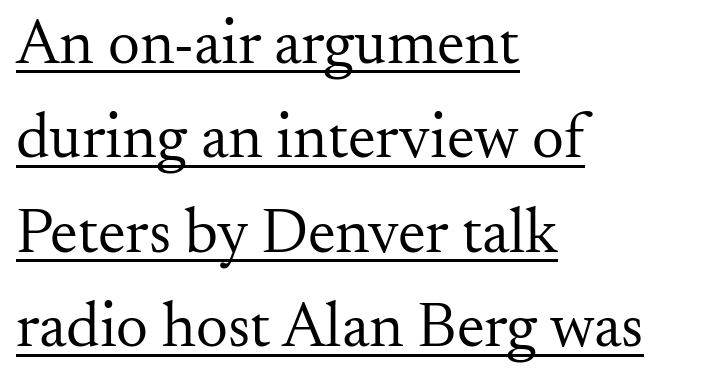
{"serif": "yes", "italic": "no", "bold": "no", "weight": "regular", "width": "normal", "stroke_contrast": "medium", "x_height": "small", "monospaced": "no", "underline": "yes", "align": "left", "line_spacing": "normal", "line_spacing_ratio": 1.5, "letter_spacing": "normal", "letter_spacing_em": 0.0, "glyph_px": 63}
